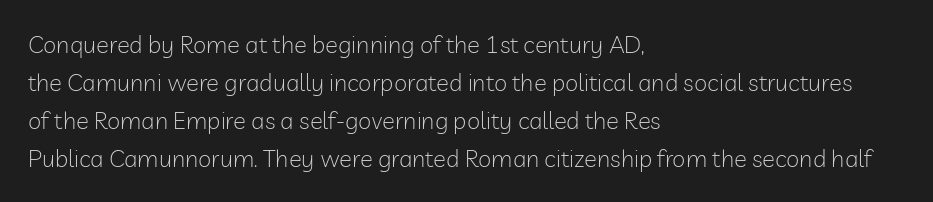
The image shows 24 px text type, upright; set left-aligned, normal line spacing (1.59x), normal letter spacing, not underlined.
